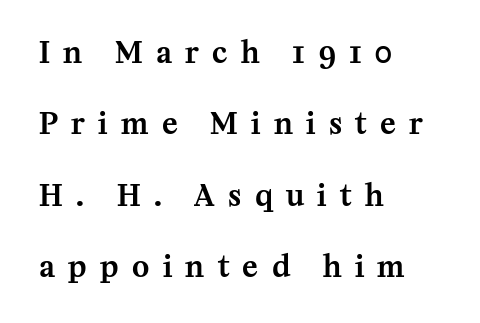
The image shows 29 px serif type, upright; set left-aligned, loose line spacing (2.46x), unusually wide letter spacing (+0.46 em), not underlined; medium stroke contrast and a medium x-height.
